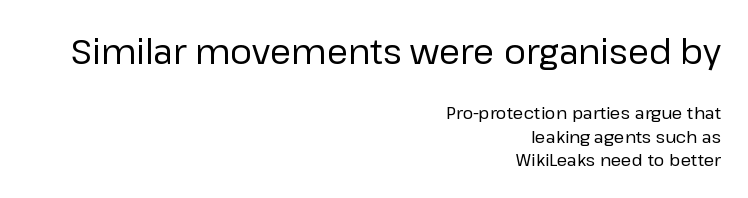
The image shows 34 px regular-weight sans-serif type, upright; set right-aligned, normal line spacing (1.36x), normal letter spacing, not underlined; the first (top) block is 2.0x larger; low stroke contrast and a medium x-height.
